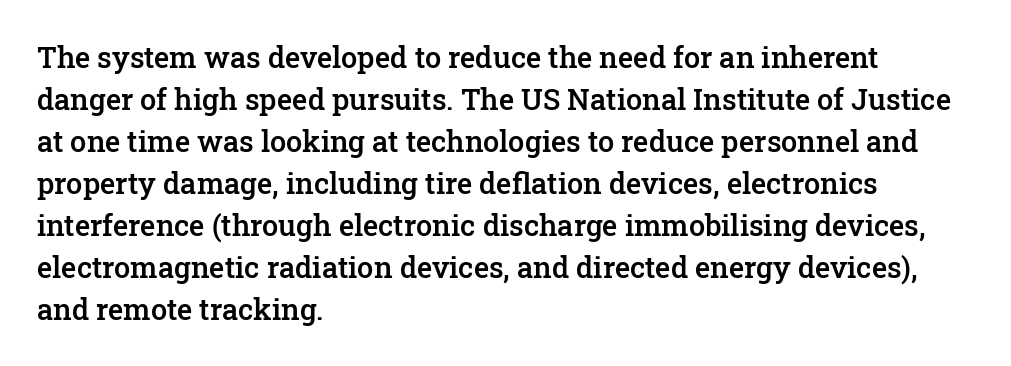
When letters stand straight like this, we call the style roman or upright. I'd describe the lettering as semibold — firm but not a full bold. The typesetter chose a ragged-right arrangement here. Each letter keeps its own natural width here, so spacing adapts to shape.
